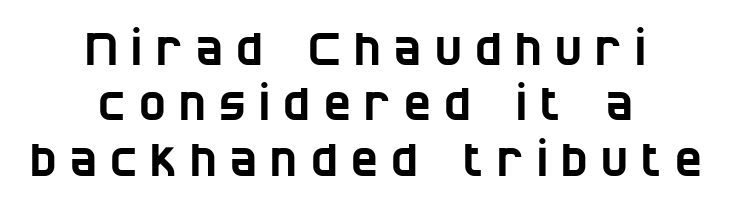
Q: Is the typeface a serif or a sans-serif typeface? A: Sans-serif.
Q: Is the text underlined? A: No.
Q: How is the paragraph aligned? A: Centered.
Q: Is the spacing between letters normal or unusually wide? A: Unusually wide.
Q: Width (condensed, normal, or wide)? A: Condensed.
Q: Stroke contrast? A: Low.
Q: x-height? A: Large.
Q: Monospaced? A: No.
